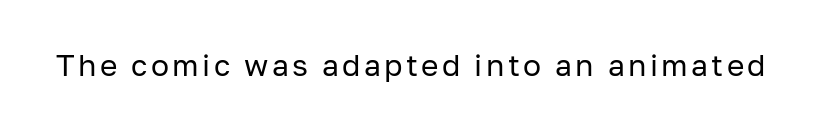
Vertical strokes here are truly vertical. Descenders hang freely into open space. The passage shown is typed in a proportional face where columns would drift. Unbolded letterforms with no extra heft. Letterform terminals end flat and unadorned throughout the passage.
